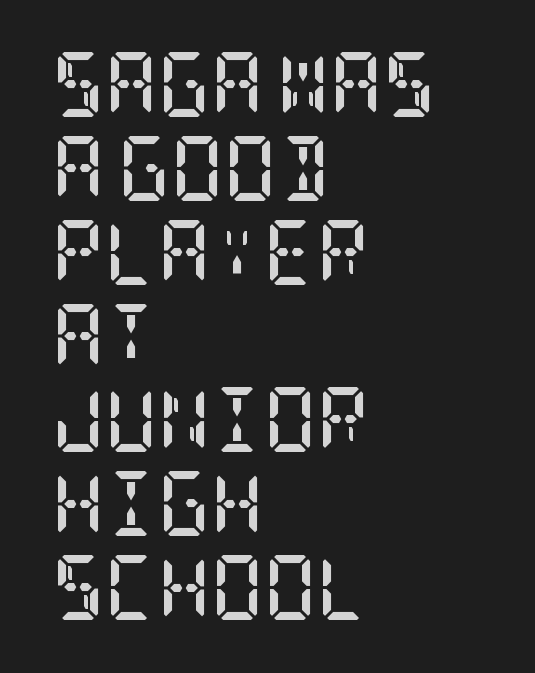
{"serif": "yes", "italic": "no", "bold": "yes", "weight": "semibold", "width": "condensed", "stroke_contrast": "low", "x_height": "large", "underline": "no", "align": "left", "line_spacing": "normal", "line_spacing_ratio": 1.29, "letter_spacing": "normal", "letter_spacing_em": 0.0, "glyph_px": 65}
